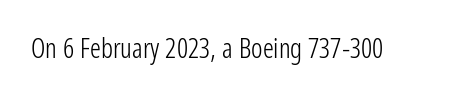
Q: Is the text bold? A: No.
Q: Is the text italic (slanted)? A: No, it is upright.
Q: Is the text underlined? A: No.
Q: Is the spacing between letters normal or unusually wide? A: Normal.
